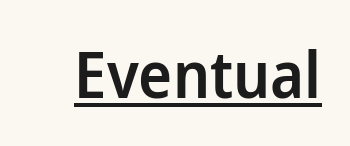
As a designer I'd log this as weight 600, semibold. It's the straight-up-and-down kind of type. The face used here is rendered with its standard letterfit. The rendering shows plain stroke endings on the letterforms — a sans-serif design.
